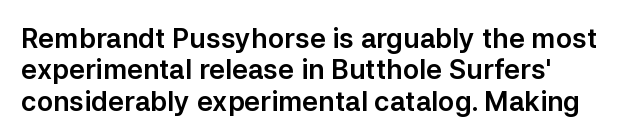
The strip under each line holds only bare page. When letters stand straight like this, we call the style roman or upright. Default kerning and tracking; the words read as compact shapes.
